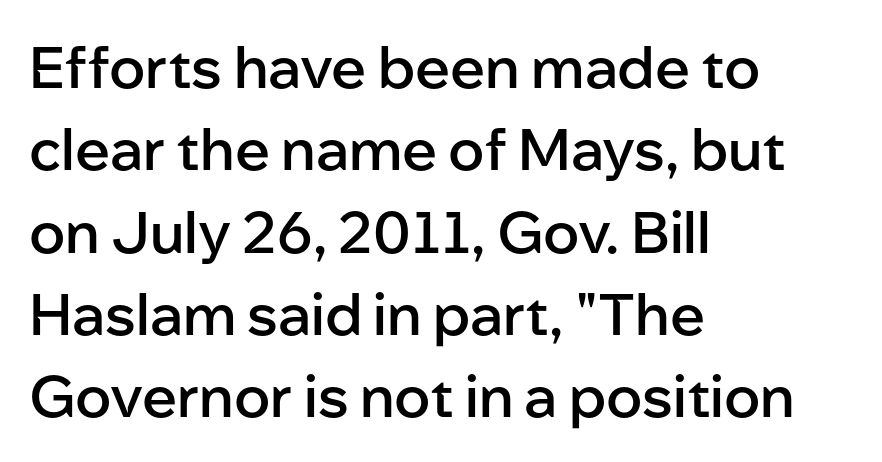
The image shows 58 px semibold sans-serif type, upright; set left-aligned, normal line spacing (1.42x), normal letter spacing, not underlined; low stroke contrast and a medium x-height.
